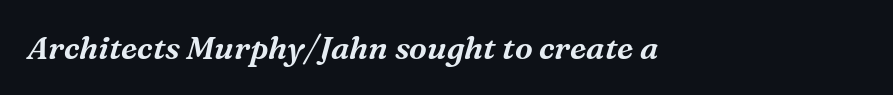
Q: Is the text italic (slanted)? A: Yes, it leans right by about 16 degrees.
Q: Is the typeface a serif or a sans-serif typeface? A: Serif.
Q: Is the text underlined? A: No.
Q: Is the spacing between letters normal or unusually wide? A: Normal.
Q: Width (condensed, normal, or wide)? A: Normal.
Q: Stroke contrast? A: Medium.
Q: x-height? A: Medium.
Q: Monospaced? A: No.
